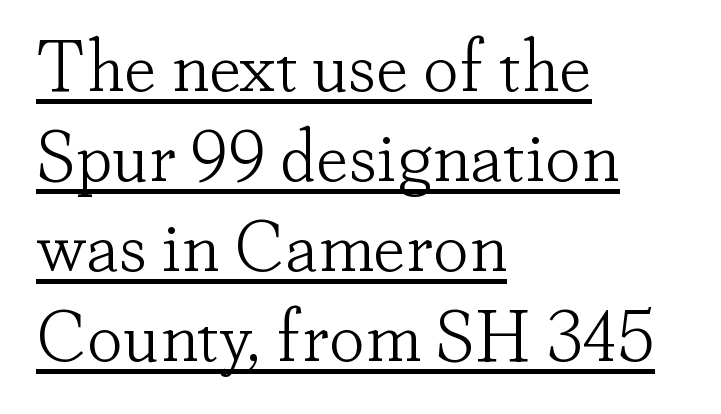
{"serif": "yes", "italic": "no", "bold": "no", "weight": "light", "width": "normal", "stroke_contrast": "low", "x_height": "small", "monospaced": "no", "underline": "yes", "align": "left", "line_spacing": "normal", "line_spacing_ratio": 1.25, "letter_spacing": "normal", "letter_spacing_em": 0.0, "glyph_px": 72}
